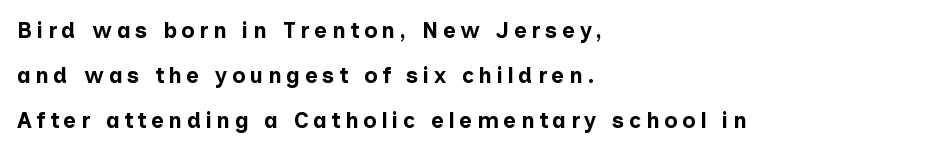
The image shows 22 px bold type, upright; set left-aligned, loose line spacing (2.04x), unusually wide letter spacing (+0.21 em), not underlined.
